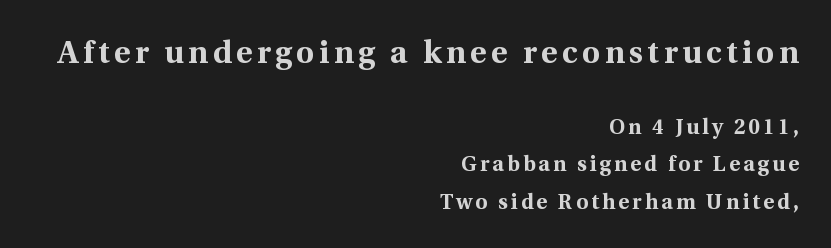
Do the characters align in a grid? No, the font is proportional. The composition opens big and finishes small. Compared with an ordinary text face, these strokes are far heavier — a full bold. Is the block centered? No — it sits flush against the right margin. Notice how the stems are strictly vertical — no italics here. The baseline area is clear.
